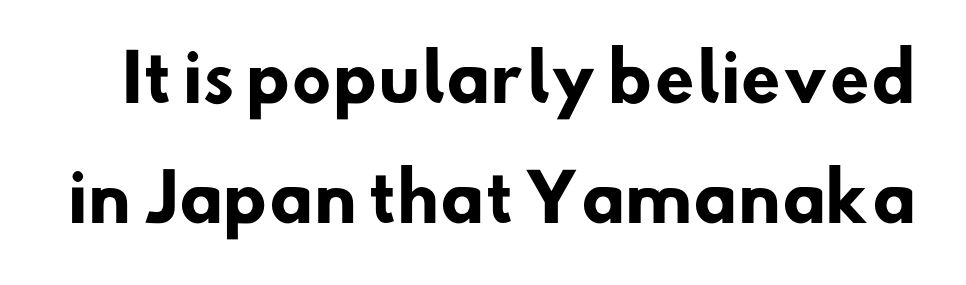
{"serif": "no", "bold": "yes", "weight": "heavy", "width": "normal", "stroke_contrast": "low", "x_height": "small", "monospaced": "no", "underline": "no", "line_spacing_ratio": 1.84, "letter_spacing": "normal", "letter_spacing_em": 0.0, "glyph_px": 65}
